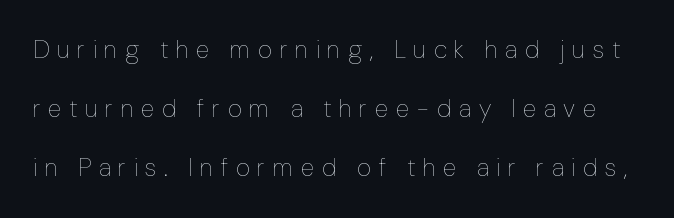
No italicization has been applied; the sample stays upright. The letterforms stand isolated, each surrounded by extra space. The string is rendered with underlining switched off. The typeface has the unassuming heft of standard copy or less. A typesetter would call this leading open, well beyond the default.
